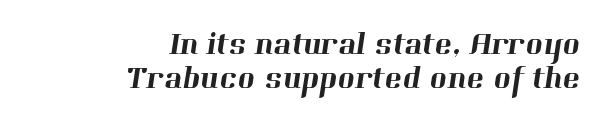
{"serif": "yes", "width": "normal", "stroke_contrast": "high", "x_height": "medium", "monospaced": "no", "underline": "no", "align": "right", "line_spacing": "tight", "line_spacing_ratio": 1.03, "letter_spacing": "normal", "letter_spacing_em": 0.0, "glyph_px": 33}
